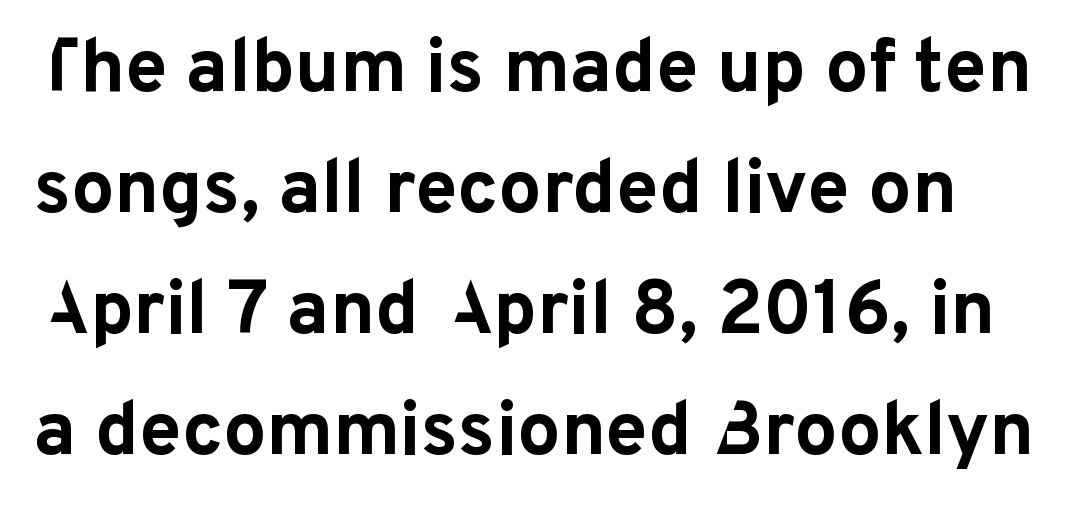
{"serif": "no", "italic": "no", "bold": "yes", "weight": "bold", "width": "normal", "stroke_contrast": "low", "x_height": "medium", "monospaced": "no", "underline": "no", "line_spacing": "normal", "line_spacing_ratio": 1.59, "letter_spacing": "normal", "letter_spacing_em": 0.0, "glyph_px": 76}
